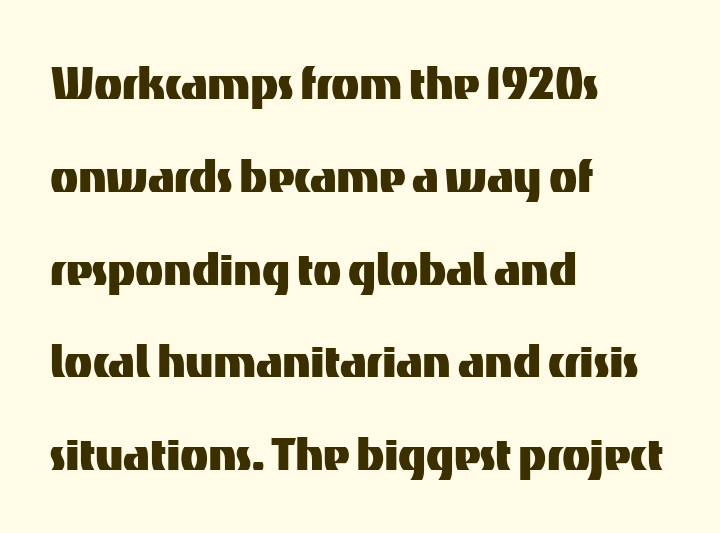
The image shows 58 px sans-serif type, upright; set left-aligned, normal line spacing (1.6x), normal letter spacing, not underlined; medium stroke contrast and a medium x-height.
